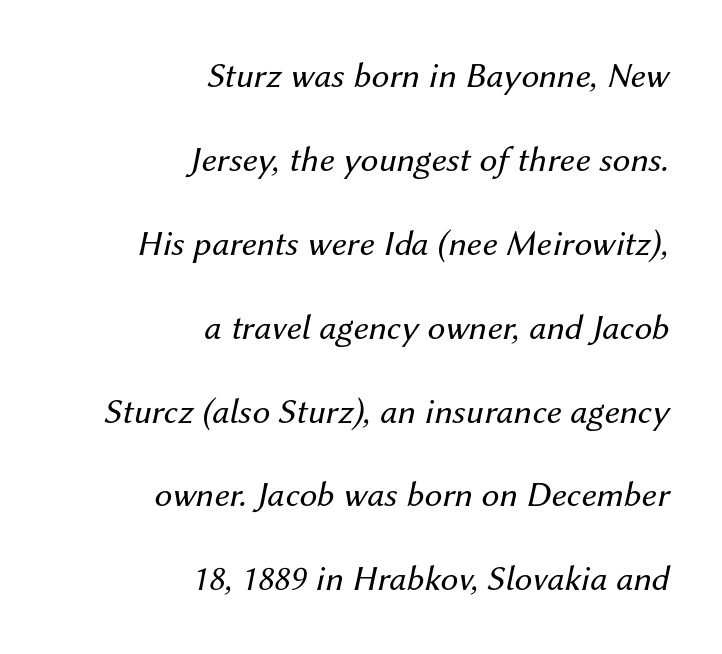
Q: Is the text bold? A: No.
Q: Is the text italic (slanted)? A: Yes, it leans right by about 12 degrees.
Q: Is the text underlined? A: No.
Q: How is the paragraph aligned? A: Right-aligned.
Q: Is the spacing between letters normal or unusually wide? A: Normal.
Q: Is the spacing between lines tight, normal or loose? A: Loose.
Q: Width (condensed, normal, or wide)? A: Normal.
Q: Stroke contrast? A: Medium.
Q: x-height? A: Medium.
Q: Monospaced? A: No.
